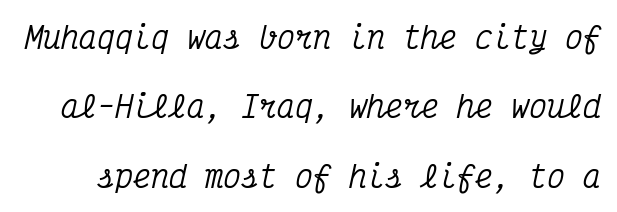
Q: Is the text italic (slanted)? A: Yes, it leans right by about 12 degrees.
Q: Is the typeface a serif or a sans-serif typeface? A: Serif.
Q: Is the text underlined? A: No.
Q: Is the spacing between letters normal or unusually wide? A: Normal.
Q: Is the spacing between lines tight, normal or loose? A: Loose.
Q: Width (condensed, normal, or wide)? A: Condensed.
Q: Stroke contrast? A: Medium.
Q: x-height? A: Medium.
Q: Monospaced? A: Yes.
